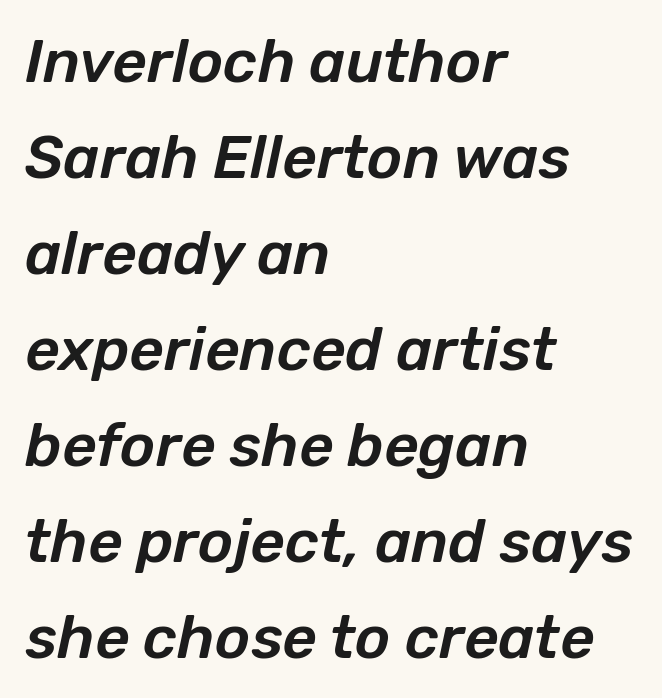
Each letter keeps its own natural width here, so spacing adapts to shape. Reading down the column, the eye jumps a familiar distance to each next line. The ragged edge is on the right, which tells us the setting is flush left. The rendering applies a slant to the glyphs. Standard letterfit; no display-style spreading of the glyphs. No word sits above an underline.
